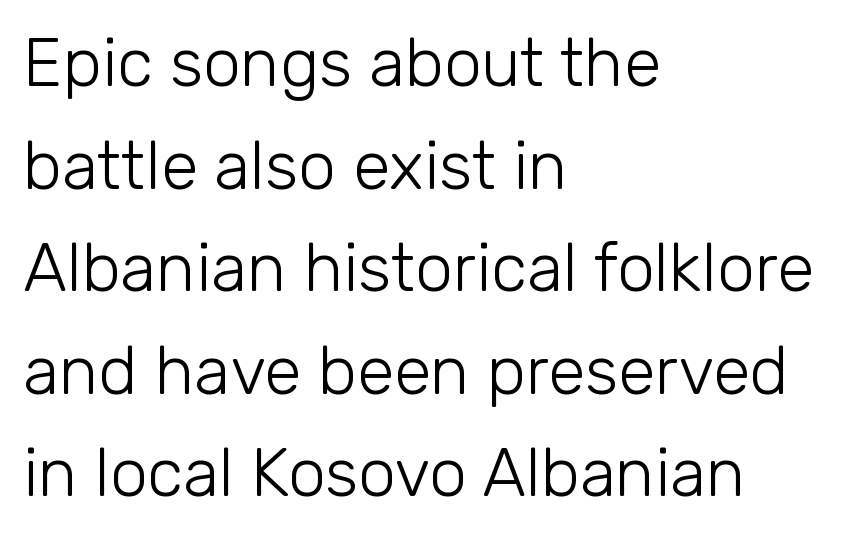
The passage shown is typeset with a sans-serif family. The compositor pushed each line to the left boundary. The glyphs are unaccompanied by any horizontal stroke below them. The letterforms sit at book weight or below. Rows of type keep a routine distance in the vertical direction. Look at the tracking — it's just the regular setting, nothing added.
